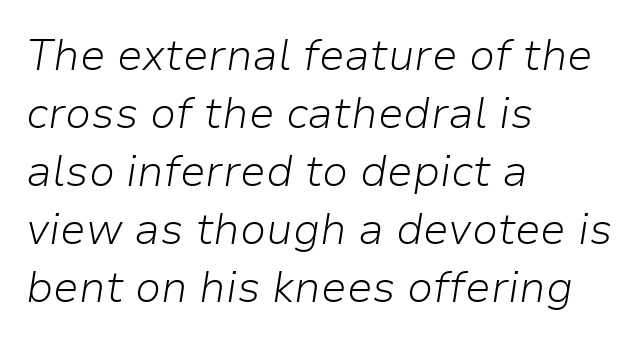
These lines are set flush left with a ragged right edge. Would a proofreader flag this as italicized? Yes. This block has exactly the height ordinary leading produces. Letter spacing: default. Anything drawn beneath the words? Only blank space.
